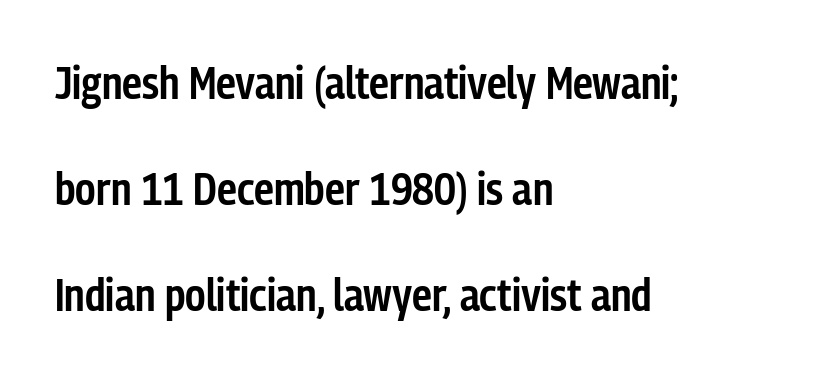
Look at the bottom of the vertical strokes: they stop flat, with no serifs. There is no visible air inserted between adjacent glyphs. As a designer I'd log this as weight 600, semibold. No italicization has been applied; the sample stays upright. All the whitespace from short lines collects on the right. Looks like regular typesetting: each glyph gets only the width it needs.
